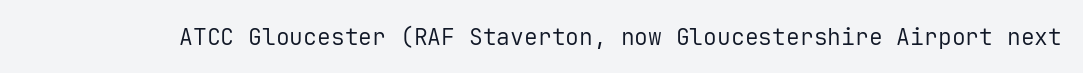
The type is set solid horizontally, with unmodified tracking. Words float on clear page, feet unadorned. A quiet, ordinary-to-light weight characterises the typeface. The type sits square on the baseline with zero lean.
